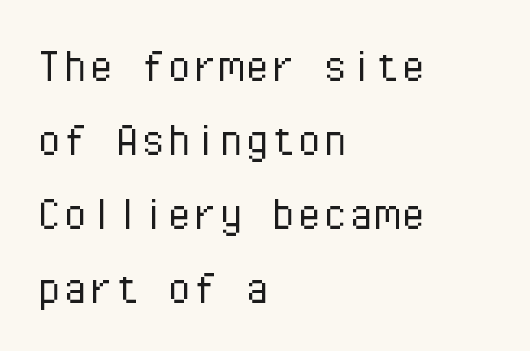
{"serif": "no", "italic": "no", "bold": "no", "weight": "light", "width": "normal", "stroke_contrast": "low", "x_height": "medium", "monospaced": "yes", "underline": "no", "align": "left", "line_spacing": "normal", "line_spacing_ratio": 1.42, "letter_spacing": "normal", "letter_spacing_em": 0.0, "glyph_px": 52}
